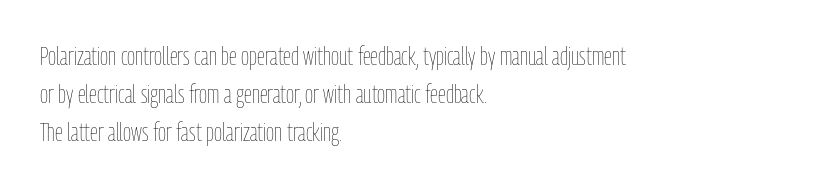
{"italic": "no", "bold": "no", "underline": "no", "align": "left", "line_spacing": "normal", "line_spacing_ratio": 1.52, "letter_spacing": "normal", "letter_spacing_em": 0.0, "glyph_px": 25}
